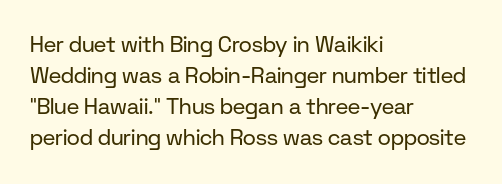
The words here are not underlined. Default kerning and tracking; the words read as compact shapes. The paragraph shown leans on its left margin. Posture: straight, roman, zero tilt. Vertical stems look standard width or narrower in stroke. Vertical spacing — default.
